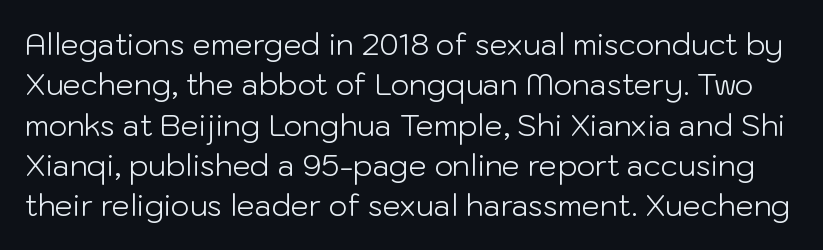
The strokes are not fattened; the text isn't bold. You can tell it's not italic because the verticals are truly vertical. Any mark beneath the type? The region is blank. Is there much room between lines? A standard amount, neither cramped nor airy.
